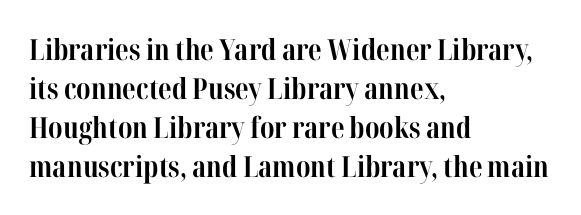
Q: Is the text bold? A: Yes.
Q: Is the text italic (slanted)? A: No, it is upright.
Q: Is the typeface a serif or a sans-serif typeface? A: Serif.
Q: Is the text underlined? A: No.
Q: How is the paragraph aligned? A: Left-aligned.
Q: Is the spacing between letters normal or unusually wide? A: Normal.
Q: Is the spacing between lines tight, normal or loose? A: Normal.
Q: Width (condensed, normal, or wide)? A: Condensed.
Q: Stroke contrast? A: High.
Q: x-height? A: Medium.
Q: Monospaced? A: No.
